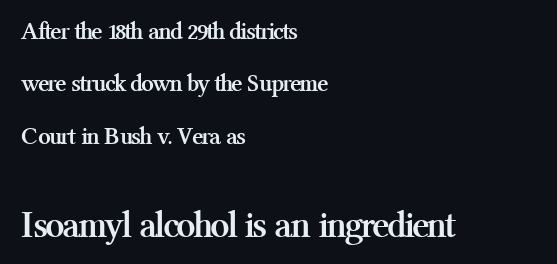
This sample uses a serif face. Compared with a centered layout, this one pins lines to the left instead. This rendering features lettering with no underline. The face used here is proportionally spaced, like ordinary book or web type.
